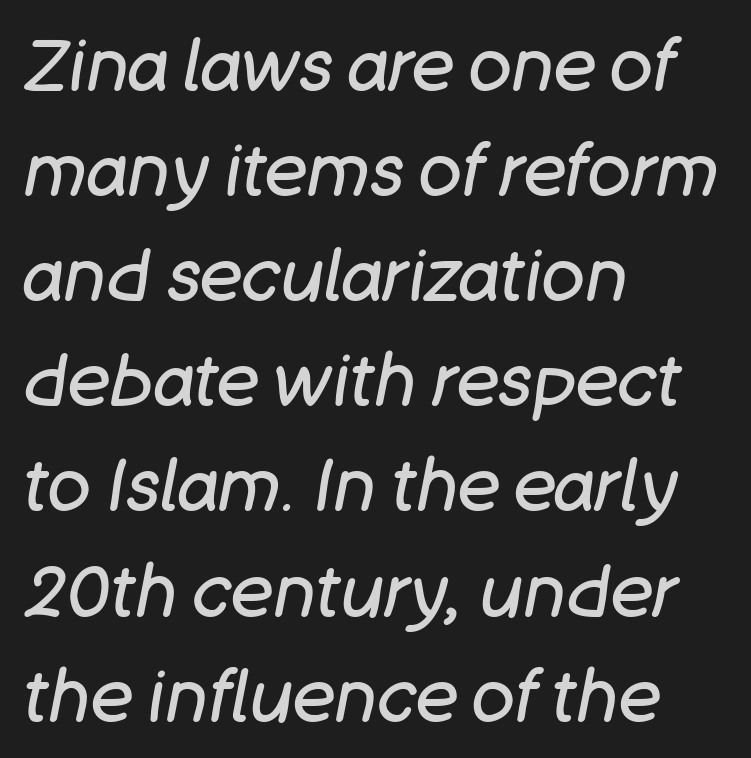
Q: Is the text bold? A: No.
Q: Is the text italic (slanted)? A: Yes, it leans right by about 11 degrees.
Q: Is the text underlined? A: No.
Q: How is the paragraph aligned? A: Left-aligned.
Q: Is the spacing between letters normal or unusually wide? A: Normal.
Q: Is the spacing between lines tight, normal or loose? A: Normal.
Q: Width (condensed, normal, or wide)? A: Normal.
Q: Stroke contrast? A: Low.
Q: x-height? A: Large.
Q: Monospaced? A: No.
